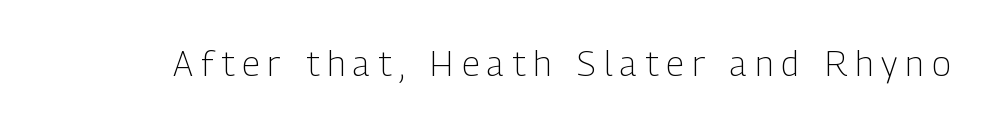
The image shows 35 px light, condensed sans-serif type, upright; set unusually wide letter spacing (+0.23 em), not underlined; low stroke contrast and a medium x-height.
